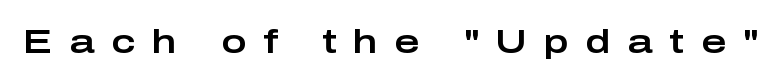
The image shows 34 px wide sans-serif type, upright; set unusually wide letter spacing (+0.49 em), not underlined; low stroke contrast and a medium x-height.
